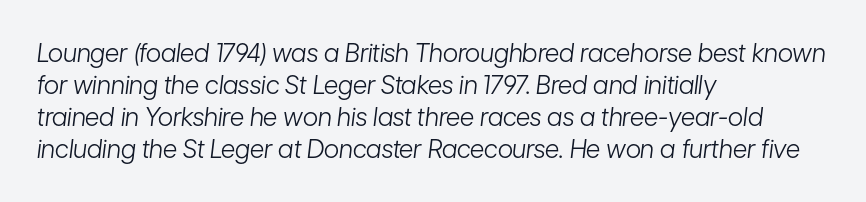
The rendering anchors every line to the left-hand side. The passage shown leans; its letterforms are oblique. These glyphs show unthickened strokes, regular width or finer. The horizontal fit of the characters is conventional and even. Vertically, the passage feels balanced, rows spaced as you'd expect.
